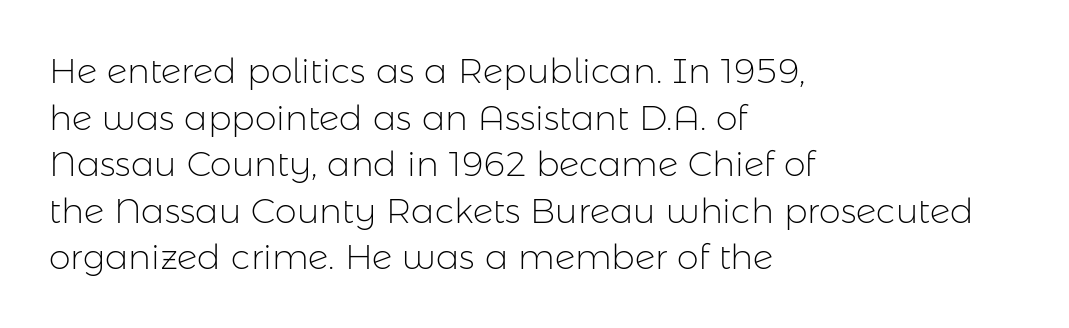
{"serif": "no", "italic": "no", "bold": "no", "weight": "light", "width": "normal", "stroke_contrast": "low", "x_height": "medium", "monospaced": "no", "underline": "no", "align": "left", "line_spacing": "normal", "line_spacing_ratio": 1.33, "letter_spacing": "normal", "letter_spacing_em": 0.0, "glyph_px": 35}
